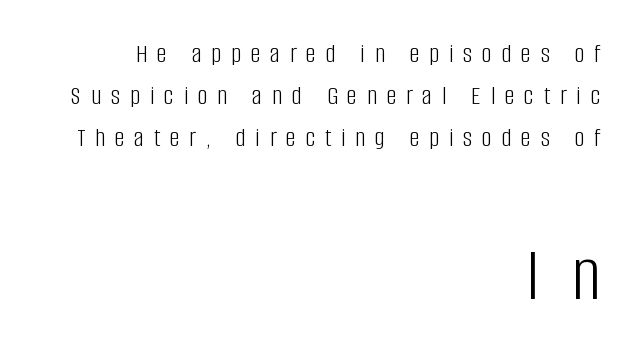
This sample keeps an unexceptional amount of space between lines. Varying glyph widths throughout — classic text-font behaviour. Small over large — that's the arrangement of the two blocks here. Think standard paragraph weight, or any step lighter than that.
